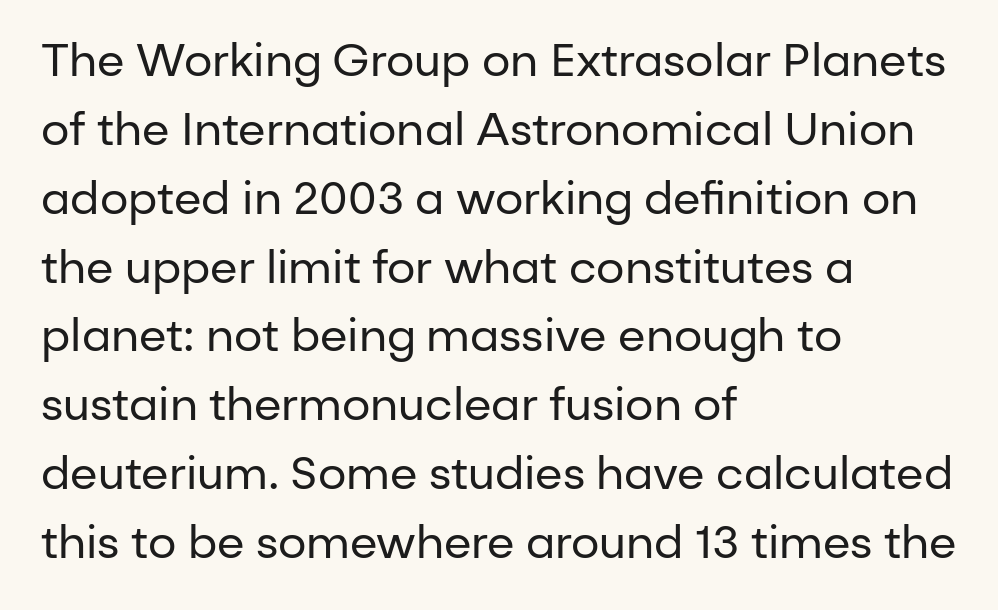
Q: Is the text bold? A: No.
Q: Is the text italic (slanted)? A: No, it is upright.
Q: Is the typeface a serif or a sans-serif typeface? A: Sans-serif.
Q: Is the text underlined? A: No.
Q: How is the paragraph aligned? A: Left-aligned.
Q: Is the spacing between letters normal or unusually wide? A: Normal.
Q: Is the spacing between lines tight, normal or loose? A: Normal.
Q: Width (condensed, normal, or wide)? A: Normal.
Q: Stroke contrast? A: Low.
Q: x-height? A: Medium.
Q: Monospaced? A: No.
